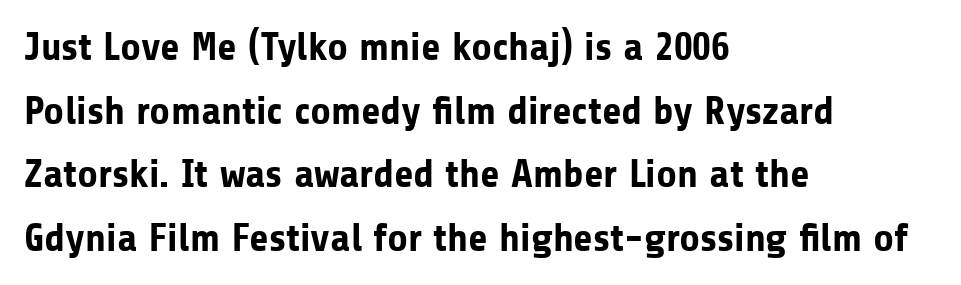
Decoration check: the copy has no underline. The sample has been set heavy, in full bold. Letter spacing: default. Upright lettering throughout.
